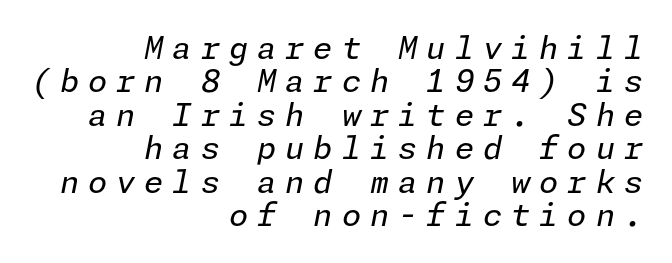
Q: Is the text bold? A: No.
Q: Is the text italic (slanted)? A: Yes, it leans right by about 11 degrees.
Q: Is the text underlined? A: No.
Q: How is the paragraph aligned? A: Right-aligned.
Q: Is the spacing between letters normal or unusually wide? A: Unusually wide.
Q: Is the spacing between lines tight, normal or loose? A: Tight.
Q: Width (condensed, normal, or wide)? A: Normal.
Q: Stroke contrast? A: Low.
Q: x-height? A: Medium.
